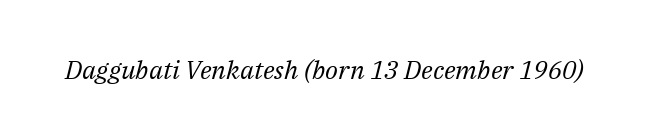
The image shows 26 px text type, italic (leaning right); set normal letter spacing, not underlined.
